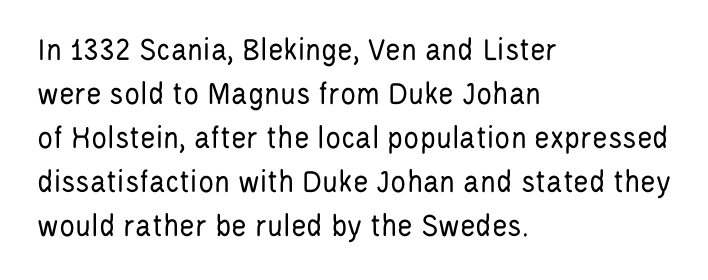
{"serif": "no", "italic": "no", "bold": "no", "weight": "regular", "width": "condensed", "stroke_contrast": "low", "x_height": "large", "monospaced": "no", "underline": "no", "align": "left", "line_spacing": "normal", "line_spacing_ratio": 1.33, "letter_spacing": "normal", "letter_spacing_em": 0.0, "glyph_px": 33}
